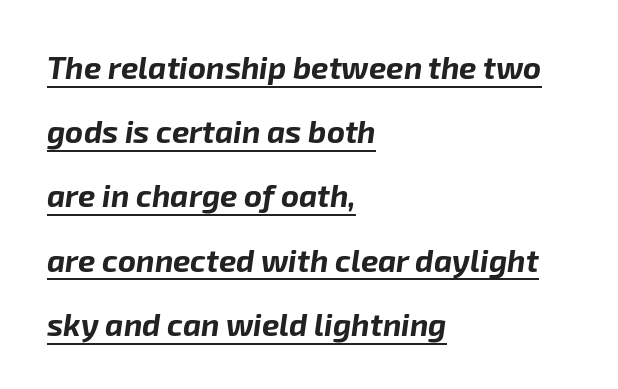
The image shows 31 px bold type, italic (leaning right); set left-aligned, loose line spacing (2.07x), normal letter spacing, underlined; low stroke contrast and a medium x-height.
